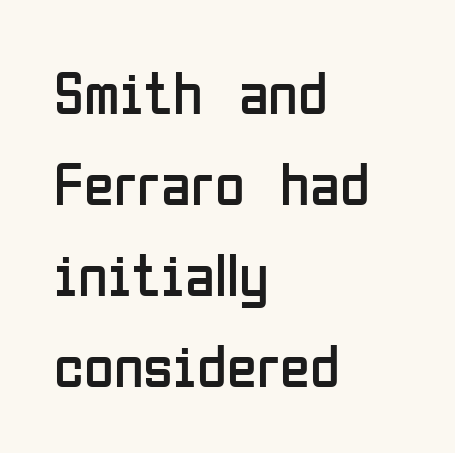
Q: Is the text bold? A: No.
Q: Is the text italic (slanted)? A: No, it is upright.
Q: Is the typeface a serif or a sans-serif typeface? A: Sans-serif.
Q: Is the text underlined? A: No.
Q: How is the paragraph aligned? A: Left-aligned.
Q: Is the spacing between letters normal or unusually wide? A: Normal.
Q: Is the spacing between lines tight, normal or loose? A: Normal.
Q: Width (condensed, normal, or wide)? A: Condensed.
Q: Stroke contrast? A: Low.
Q: x-height? A: Medium.
Q: Monospaced? A: No.
